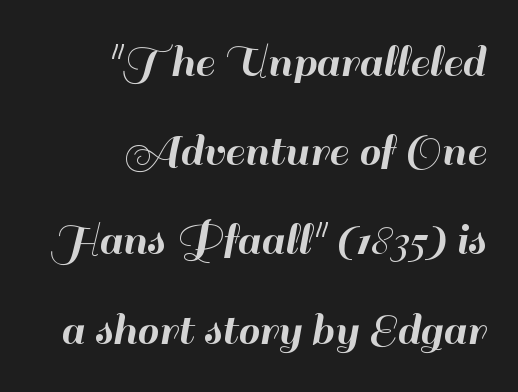
Q: Is the text italic (slanted)? A: Yes.
Q: Is the typeface a serif or a sans-serif typeface? A: Sans-serif.
Q: Is the text underlined? A: No.
Q: How is the paragraph aligned? A: Right-aligned.
Q: Is the spacing between letters normal or unusually wide? A: Normal.
Q: Width (condensed, normal, or wide)? A: Normal.
Q: Stroke contrast? A: High.
Q: x-height? A: Small.
Q: Monospaced? A: No.
